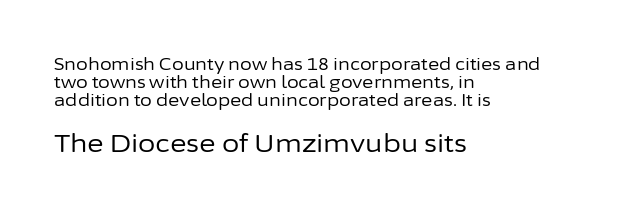
{"italic": "no", "bold": "no", "underline": "no", "align": "left", "line_spacing": "tight", "line_spacing_ratio": 1.06, "letter_spacing": "normal", "letter_spacing_em": 0.0, "larger_block": "second", "size_ratio": 1.47, "glyph_px": 25}
